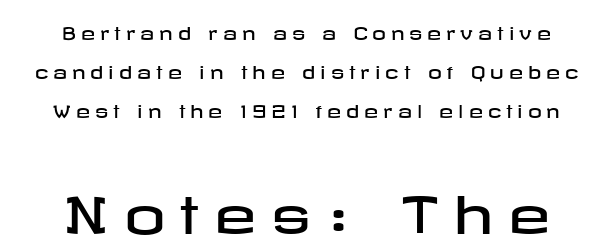
The image shows 51 px wide sans-serif type, upright; set loose line spacing (2.29x), unusually wide letter spacing (+0.29 em), not underlined; the second (bottom) block is 3.0x larger; low stroke contrast and a medium x-height.
